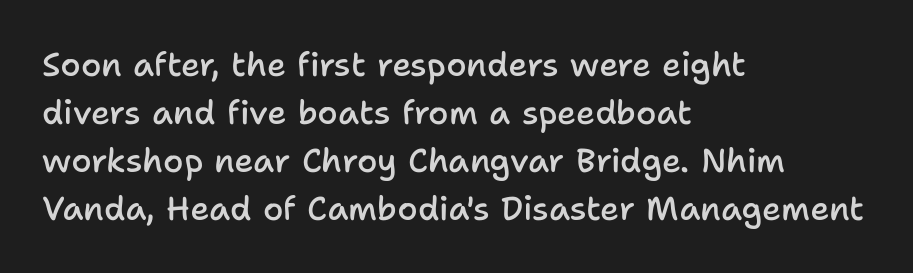
{"serif": "no", "italic": "no", "bold": "semi", "weight": "semibold", "width": "normal", "stroke_contrast": "low", "x_height": "medium", "monospaced": "no", "underline": "no", "align": "left", "line_spacing": "normal", "line_spacing_ratio": 1.45, "letter_spacing": "normal", "letter_spacing_em": 0.0, "glyph_px": 33}
